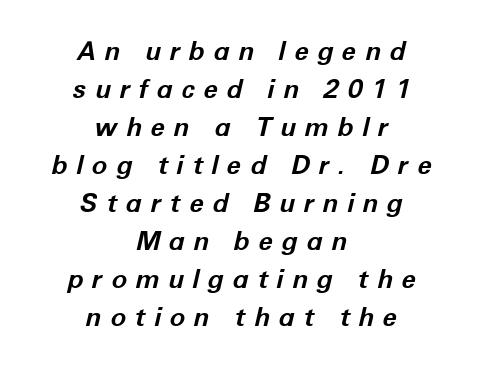
Q: Is the text bold? A: Yes.
Q: Is the text italic (slanted)? A: Yes, it leans right by about 12 degrees.
Q: Is the text underlined? A: No.
Q: How is the paragraph aligned? A: Centered.
Q: Is the spacing between letters normal or unusually wide? A: Unusually wide.
Q: Is the spacing between lines tight, normal or loose? A: Normal.
